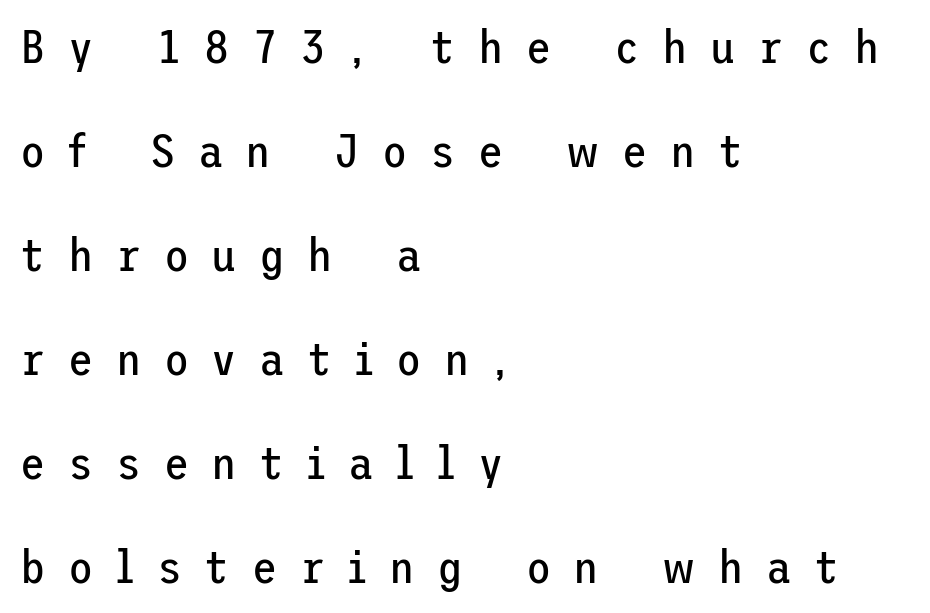
Tall strokes in this sample are plumb rather than angled. Letter spacing: wide. Compared with a centered layout, this one pins lines to the left instead. Check the space under the baseline: it is left empty.
